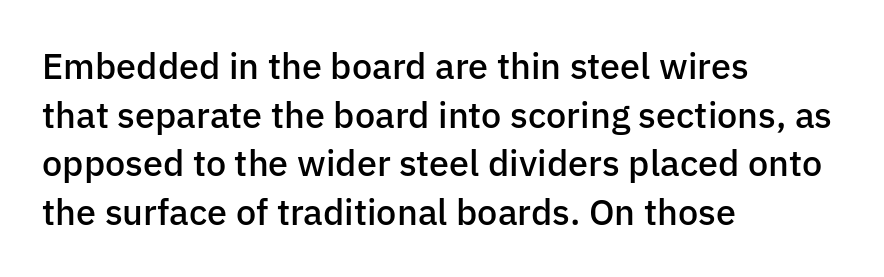
Letters rest on an invisible, unmarked baseline. No italicization has been applied; the sample stays upright. This rendering uses left alignment, leaving the right contour irregular. These lines carry some extra weight — a demibold, not a full bold.
